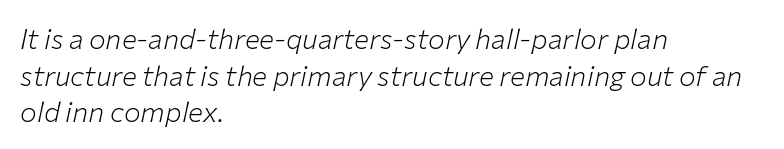
{"italic": "yes", "lean": "right", "slant_degrees": 12, "bold": "no", "weight": "light", "width": "normal", "stroke_contrast": "low", "x_height": "medium", "monospaced": "no", "underline": "no", "align": "left", "line_spacing": "normal", "line_spacing_ratio": 1.31, "letter_spacing": "normal", "letter_spacing_em": 0.0, "glyph_px": 28}
